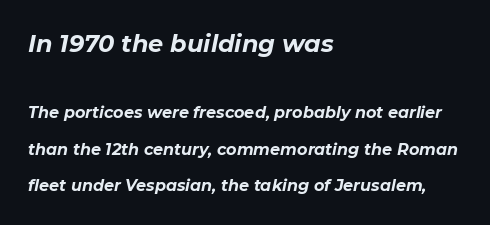
{"italic": "yes", "lean": "right", "slant_degrees": 11, "bold": "yes", "underline": "no", "align": "left", "line_spacing": "loose", "line_spacing_ratio": 2.29, "letter_spacing": "normal", "letter_spacing_em": 0.0, "larger_block": "first", "size_ratio": 1.5, "glyph_px": 24}
